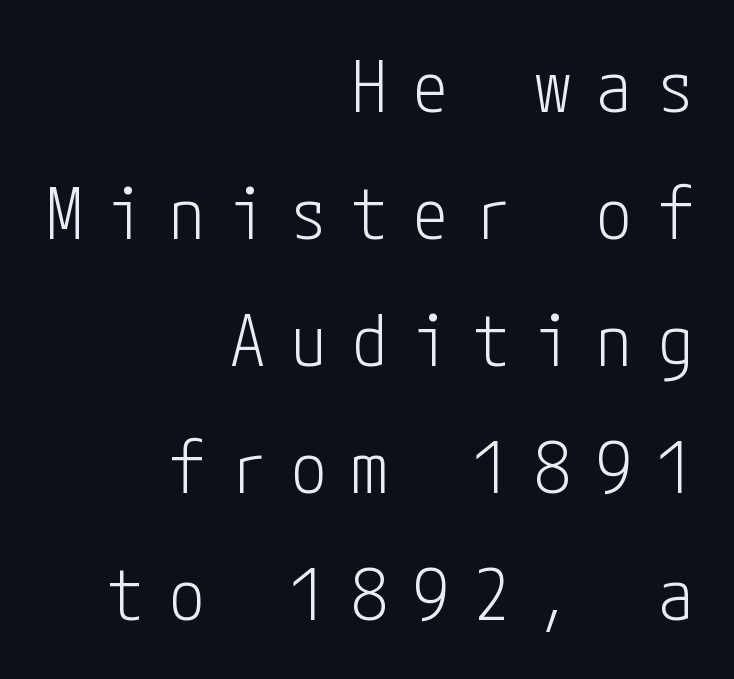
Q: Is the text bold? A: No.
Q: Is the text italic (slanted)? A: No, it is upright.
Q: Is the typeface a serif or a sans-serif typeface? A: Sans-serif.
Q: Is the text underlined? A: No.
Q: How is the paragraph aligned? A: Right-aligned.
Q: Is the spacing between letters normal or unusually wide? A: Unusually wide.
Q: Width (condensed, normal, or wide)? A: Condensed.
Q: Stroke contrast? A: Low.
Q: x-height? A: Medium.
